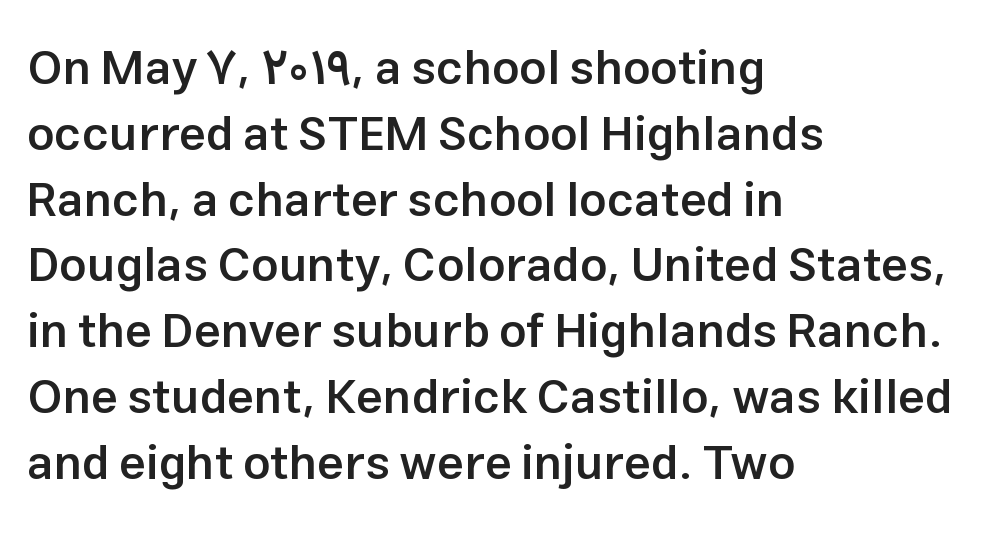
The rendering anchors every line to the left-hand side. Looks like regular typesetting: each glyph gets only the width it needs. Glyph-to-glyph distance matches everyday printed text. Honestly, the row spacing looks completely unremarkable. The baseline area is clear.
